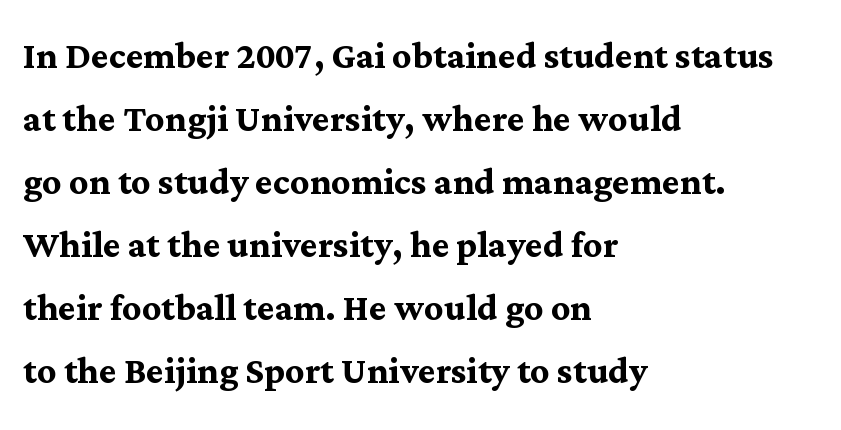
Q: Is the text bold? A: Yes.
Q: Is the text italic (slanted)? A: No, it is upright.
Q: Is the typeface a serif or a sans-serif typeface? A: Serif.
Q: Is the text underlined? A: No.
Q: How is the paragraph aligned? A: Left-aligned.
Q: Is the spacing between letters normal or unusually wide? A: Normal.
Q: Is the spacing between lines tight, normal or loose? A: Normal.
Q: Width (condensed, normal, or wide)? A: Normal.
Q: Stroke contrast? A: Medium.
Q: x-height? A: Medium.
Q: Monospaced? A: No.
